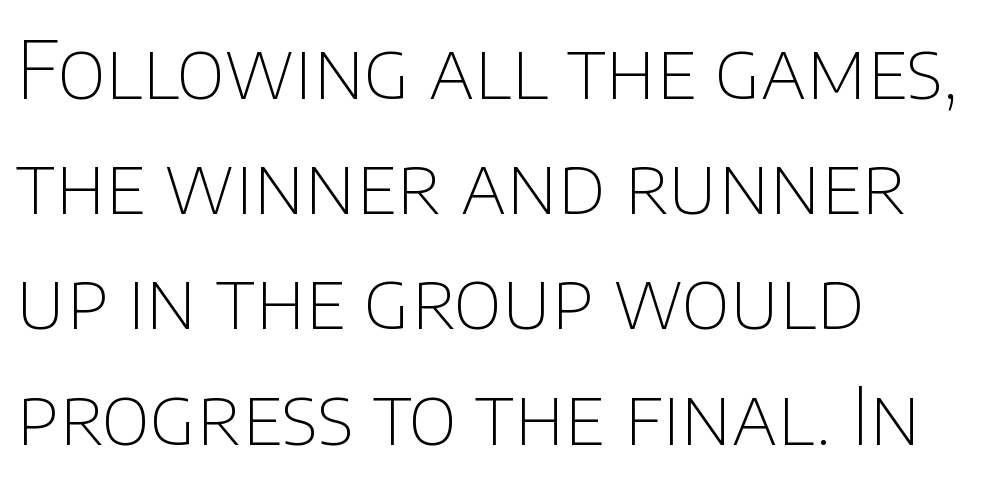
{"serif": "no", "italic": "no", "bold": "no", "weight": "thin", "width": "normal", "stroke_contrast": "low", "x_height": "large", "monospaced": "no", "underline": "no", "align": "left", "line_spacing": "normal", "line_spacing_ratio": 1.44, "letter_spacing": "normal", "letter_spacing_em": 0.0, "glyph_px": 80}
